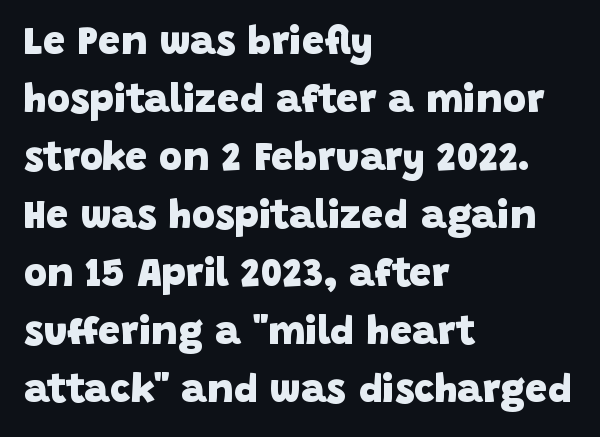
The image shows 40 px heavy sans-serif type; set left-aligned, normal line spacing (1.45x), normal letter spacing, not underlined; low stroke contrast and a large x-height.
